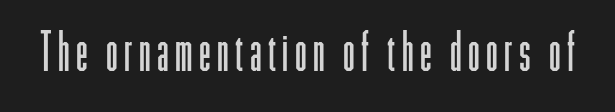
Q: Is the text bold? A: No.
Q: Is the text italic (slanted)? A: No, it is upright.
Q: Is the typeface a serif or a sans-serif typeface? A: Sans-serif.
Q: Is the text underlined? A: No.
Q: Width (condensed, normal, or wide)? A: Condensed.
Q: Stroke contrast? A: Low.
Q: x-height? A: Medium.
Q: Monospaced? A: No.
